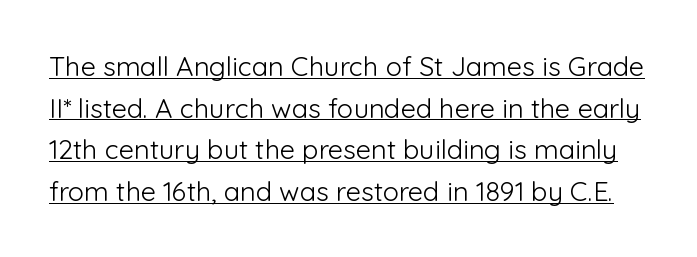
The image shows 27 px text type, upright; set normal line spacing (1.54x), normal letter spacing, underlined.
